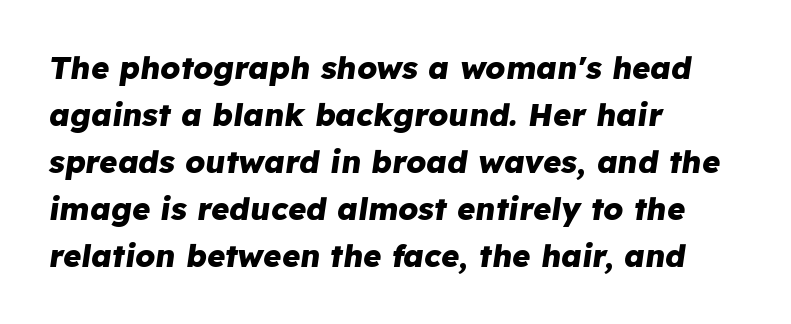
Each glyph is drawn with heavy, bold strokes. Nobody drew a line under any word here. The passage shown leans; its letterforms are oblique. The ragged edge is on the right, which tells us the setting is flush left. Summary of vertical rhythm: regular, with standard interline spacing.
